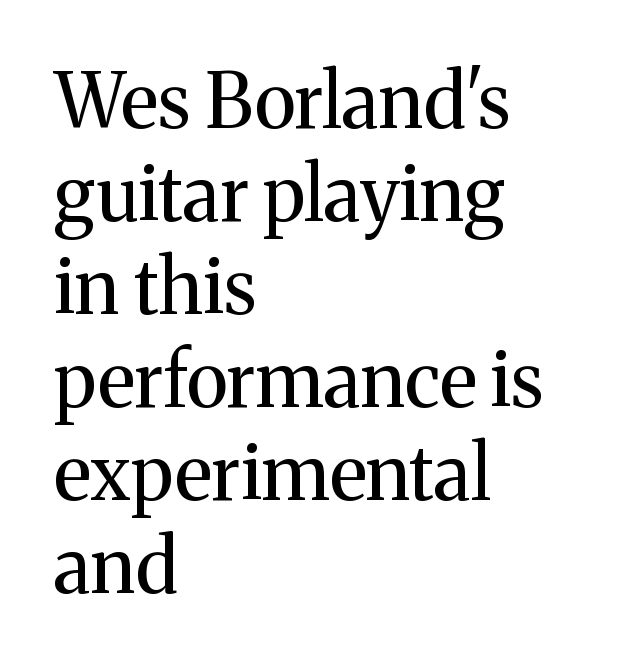
Q: Is the text bold? A: No.
Q: Is the text italic (slanted)? A: No, it is upright.
Q: Is the typeface a serif or a sans-serif typeface? A: Serif.
Q: Is the text underlined? A: No.
Q: How is the paragraph aligned? A: Left-aligned.
Q: Is the spacing between letters normal or unusually wide? A: Normal.
Q: Width (condensed, normal, or wide)? A: Normal.
Q: Stroke contrast? A: Medium.
Q: x-height? A: Medium.
Q: Monospaced? A: No.
